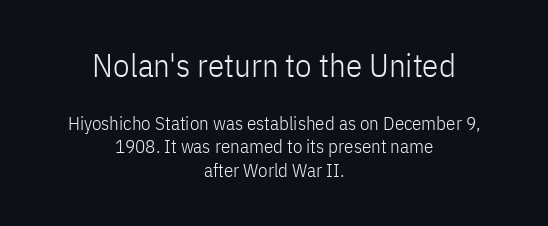
Q: Is the text bold? A: No.
Q: Is the text italic (slanted)? A: No, it is upright.
Q: Is the typeface a serif or a sans-serif typeface? A: Sans-serif.
Q: Is the text underlined? A: No.
Q: How is the paragraph aligned? A: Centered.
Q: Is the spacing between letters normal or unusually wide? A: Normal.
Q: Which block of text is set in a larger size, the first (top) or the second (bottom)? A: The first (top) one.
Q: Width (condensed, normal, or wide)? A: Condensed.
Q: Stroke contrast? A: Low.
Q: x-height? A: Medium.
Q: Monospaced? A: No.
